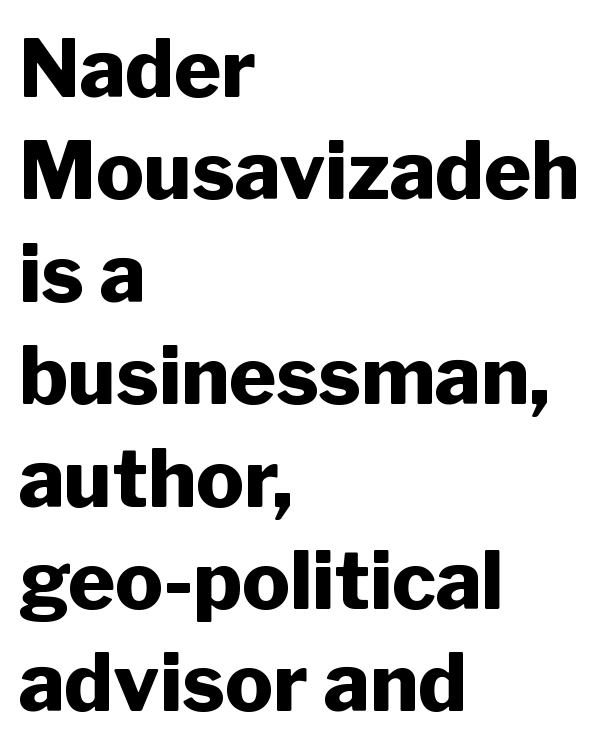
{"serif": "no", "italic": "no", "bold": "yes", "weight": "heavy", "width": "normal", "stroke_contrast": "low", "x_height": "medium", "monospaced": "no", "underline": "no", "align": "left", "line_spacing": "normal", "line_spacing_ratio": 1.28, "letter_spacing": "normal", "letter_spacing_em": 0.0, "glyph_px": 80}
